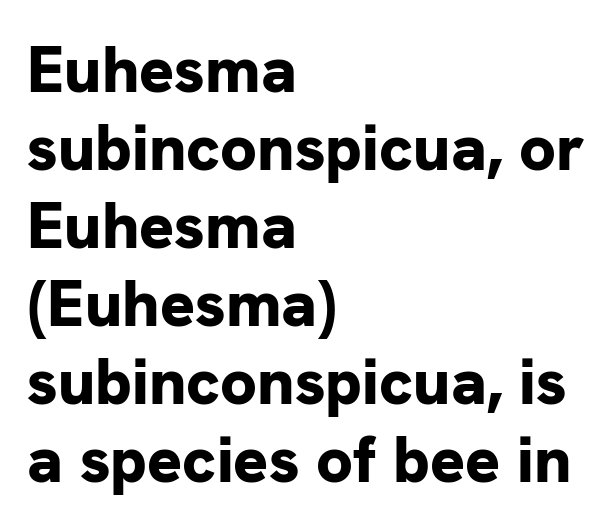
{"serif": "no", "italic": "no", "bold": "yes", "weight": "bold", "width": "normal", "stroke_contrast": "low", "x_height": "medium", "monospaced": "no", "underline": "no", "align": "left", "line_spacing_ratio": 1.2, "letter_spacing": "normal", "letter_spacing_em": 0.0, "glyph_px": 65}
